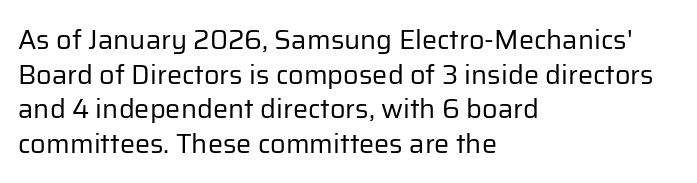
The block of text has a typical density, with ordinary space between rows. Which margin do the lines hug? The left one — the right edge is uneven. The space directly below the letters is spotless. This is the regular roman posture of the typeface. Does extra space separate the letters? No, they use regular spacing.
